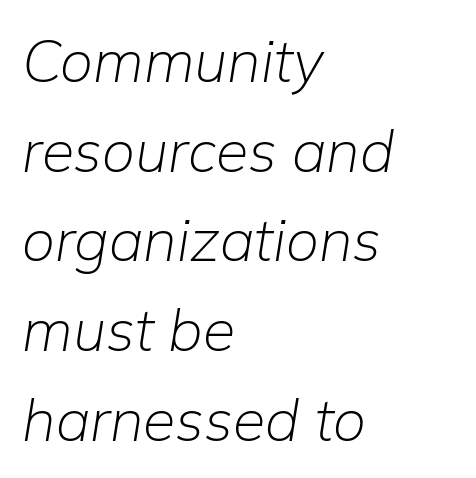
Q: Is the text bold? A: No.
Q: Is the text italic (slanted)? A: Yes, it leans right by about 9 degrees.
Q: Is the text underlined? A: No.
Q: How is the paragraph aligned? A: Left-aligned.
Q: Is the spacing between letters normal or unusually wide? A: Normal.
Q: Is the spacing between lines tight, normal or loose? A: Normal.
Q: Width (condensed, normal, or wide)? A: Normal.
Q: Stroke contrast? A: Low.
Q: x-height? A: Medium.
Q: Monospaced? A: No.
